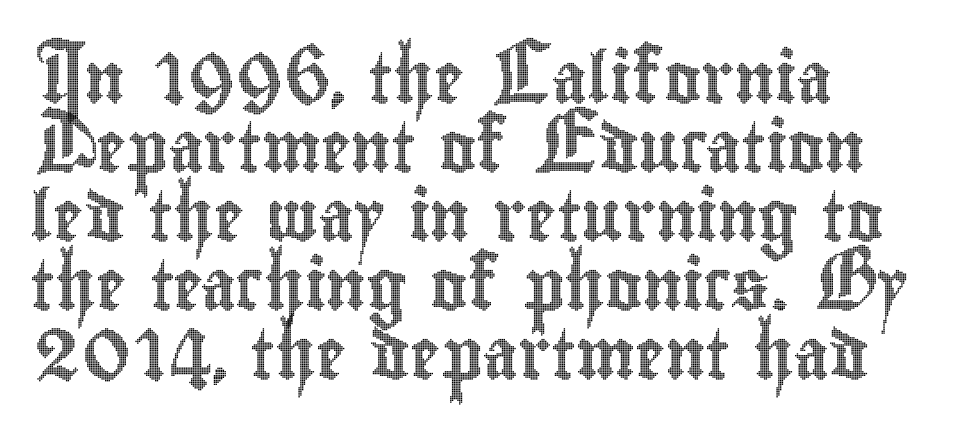
Is the letter spacing exaggerated? No — it looks like the ordinary default. Think of a printed novel: that variable character pitch is what you see here. The space between consecutive lines is moderate. The words here are not underlined. Compared with a centered layout, this one pins lines to the left instead. Ordinary non-slanted type is in use.
